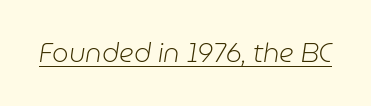
Q: Is the text bold? A: No.
Q: Is the text italic (slanted)? A: Yes, it leans right by about 9 degrees.
Q: Is the text underlined? A: Yes.
Q: Is the spacing between letters normal or unusually wide? A: Normal.
